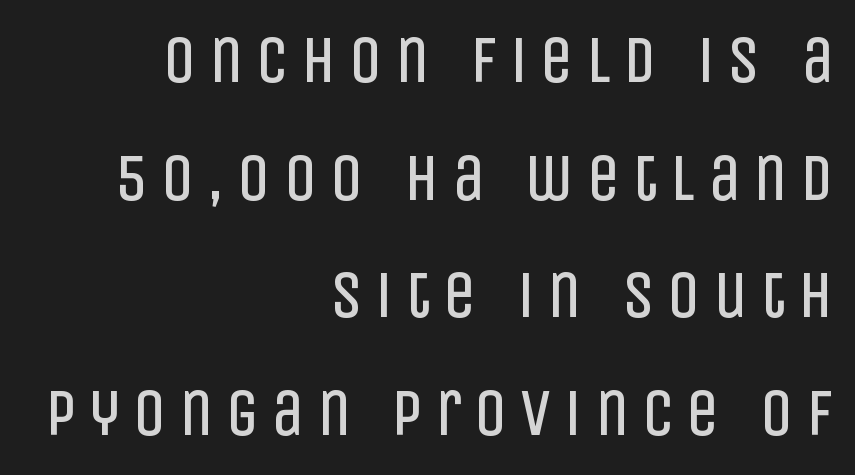
The image shows 65 px regular-weight, condensed sans-serif type, upright; set right-aligned, line spacing 1.81x, unusually wide letter spacing (+0.2 em), not underlined; low stroke contrast and a large x-height.
